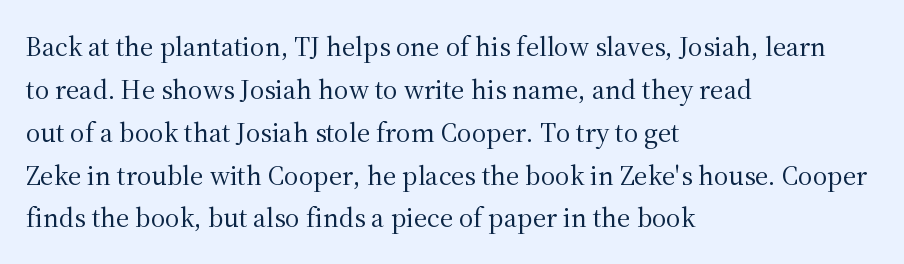
{"serif": "yes", "italic": "no", "bold": "no", "weight": "regular", "width": "normal", "stroke_contrast": "medium", "x_height": "medium", "monospaced": "no", "underline": "no", "align": "left", "line_spacing": "normal", "line_spacing_ratio": 1.53, "letter_spacing": "normal", "letter_spacing_em": 0.0, "glyph_px": 28}
